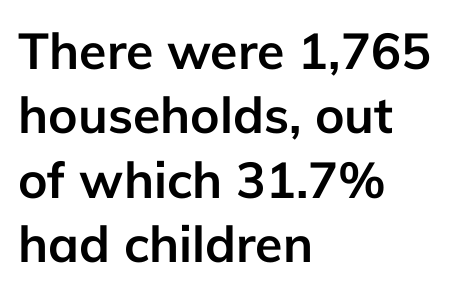
Q: Is the text bold? A: Yes.
Q: Is the text italic (slanted)? A: No, it is upright.
Q: Is the typeface a serif or a sans-serif typeface? A: Sans-serif.
Q: Is the text underlined? A: No.
Q: How is the paragraph aligned? A: Left-aligned.
Q: Is the spacing between letters normal or unusually wide? A: Normal.
Q: Is the spacing between lines tight, normal or loose? A: Normal.
Q: Width (condensed, normal, or wide)? A: Normal.
Q: Stroke contrast? A: Low.
Q: x-height? A: Medium.
Q: Monospaced? A: No.
